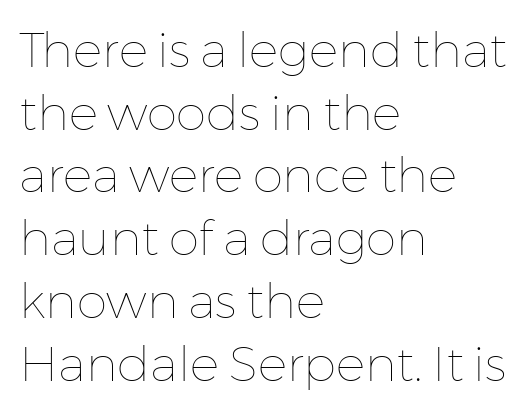
Q: Is the text bold? A: No.
Q: Is the text italic (slanted)? A: No, it is upright.
Q: Is the text underlined? A: No.
Q: How is the paragraph aligned? A: Left-aligned.
Q: Is the spacing between letters normal or unusually wide? A: Normal.
Q: Is the spacing between lines tight, normal or loose? A: Normal.
Q: Width (condensed, normal, or wide)? A: Normal.
Q: Stroke contrast? A: Low.
Q: x-height? A: Medium.
Q: Monospaced? A: No.
